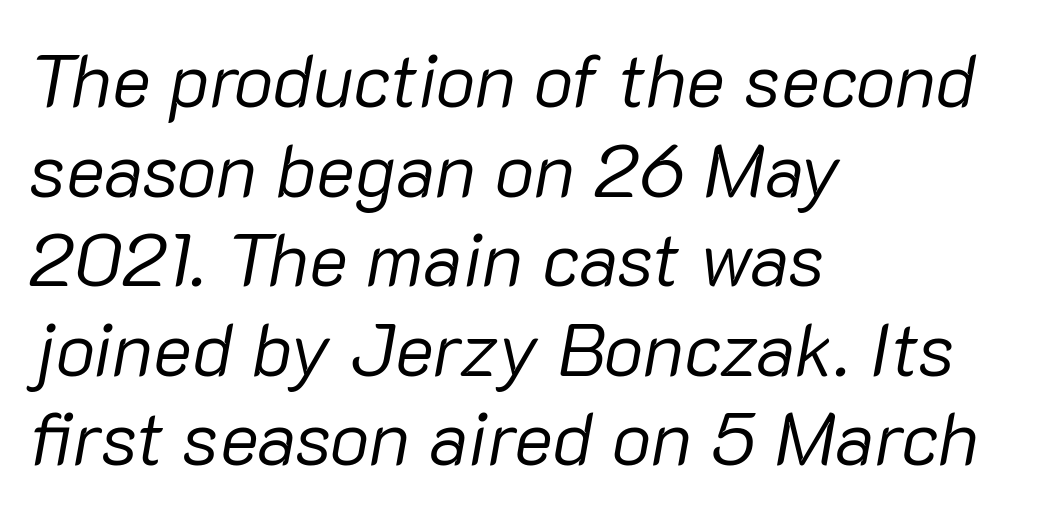
The image shows 74 px regular-weight type, italic (leaning right); set left-aligned, line spacing 1.21x, normal letter spacing, not underlined; low stroke contrast and a medium x-height.
